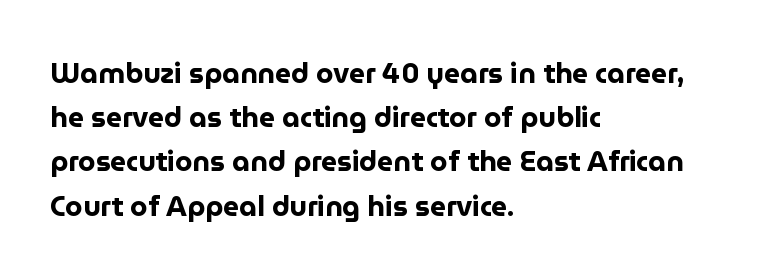
{"serif": "no", "italic": "no", "bold": "yes", "weight": "bold", "width": "normal", "stroke_contrast": "low", "x_height": "medium", "monospaced": "no", "underline": "no", "align": "left", "line_spacing": "normal", "line_spacing_ratio": 1.58, "letter_spacing": "normal", "letter_spacing_em": 0.0, "glyph_px": 28}
